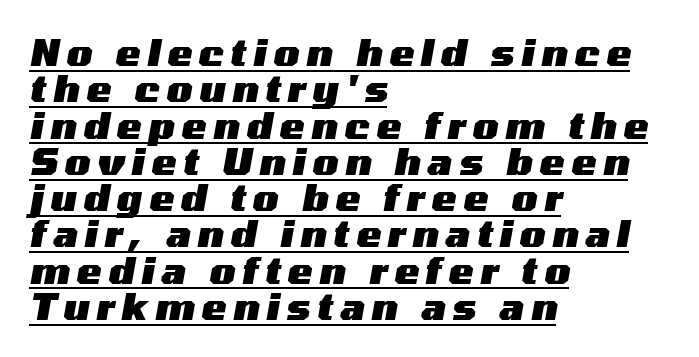
Here the designer chose a conventional face with non-uniform glyph widths. Looks like someone drew a line under every word here. Compared with ordinary roman type, these characters are visibly tilted. Horizontal bands of white between lines are thin slivers.
